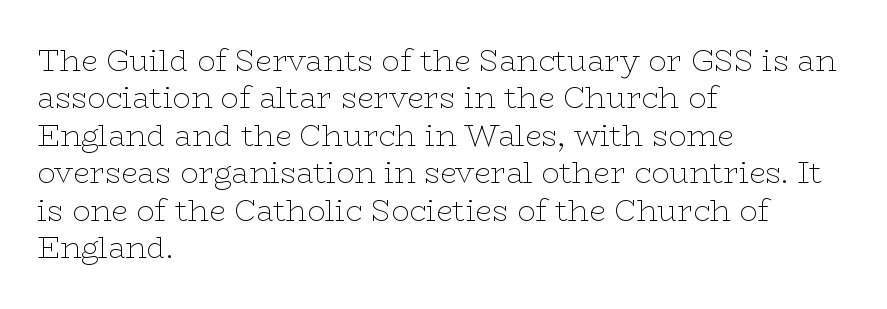
The typesetter chose a ragged-right arrangement here. Nobody drew a line under any word here. When letters stand straight like this, we call the style roman or upright. Is this a fixed-width face? No — the glyphs have proportional, varying widths.
